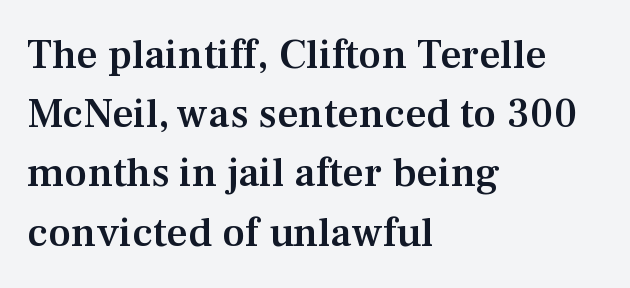
The image shows 42 px semibold serif type, upright; set left-aligned, normal line spacing (1.41x), normal letter spacing, not underlined; medium stroke contrast and a medium x-height.
